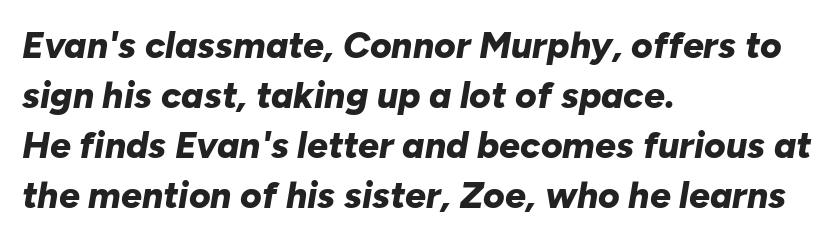
The image shows 37 px bold type, italic (leaning right); set left-aligned, normal line spacing (1.35x), normal letter spacing, not underlined; low stroke contrast and a medium x-height.
